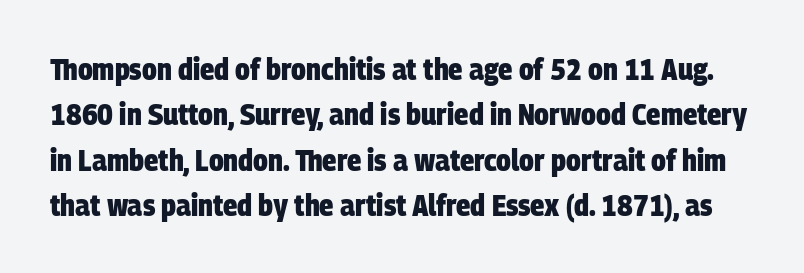
The image shows 30 px heavy, condensed sans-serif type; set normal line spacing (1.51x), normal letter spacing, not underlined; low stroke contrast and a large x-height.
